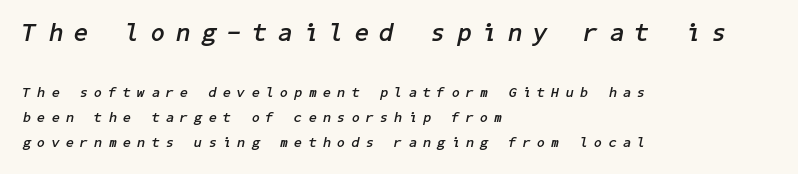
Posture: slanted. The area under the type is left untouched. The face used here appears at its bigger size in the upper chunk. Heavy, bold letterforms.
